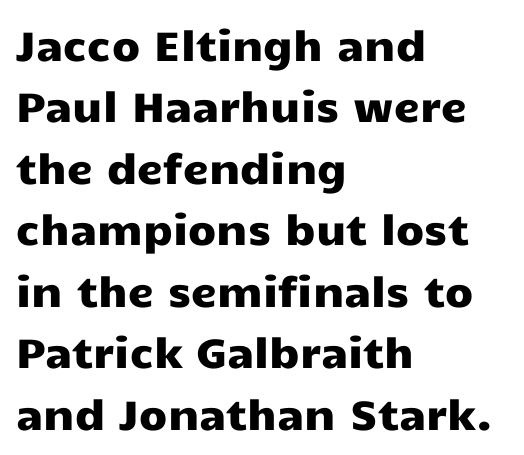
The image shows 41 px wide sans-serif type, upright; set left-aligned, normal line spacing (1.5x), normal letter spacing, not underlined; low stroke contrast and a medium x-height.
